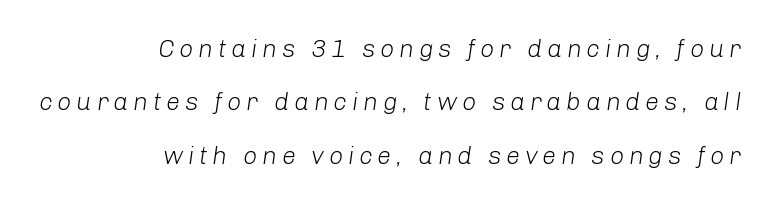
{"italic": "yes", "lean": "right", "slant_degrees": 8, "bold": "no", "underline": "no", "align": "right", "line_spacing": "loose", "line_spacing_ratio": 2.14, "glyph_px": 25}
